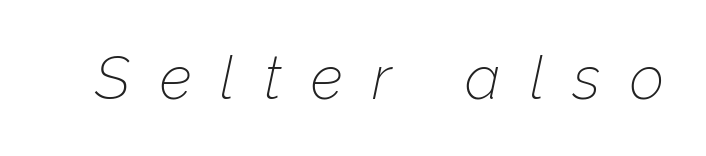
The image shows 60 px thin type, italic (leaning right); set unusually wide letter spacing (+0.49 em), not underlined; low stroke contrast and a medium x-height.
